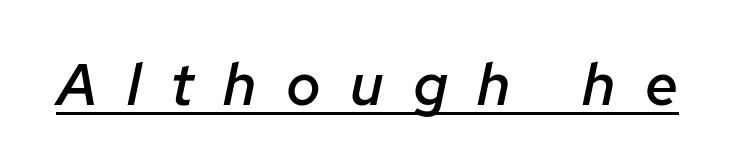
Every word sits above its own underline. If you drew a line through each stem, it would be angled. Honestly, the letter spacing is so wide it's the main thing you notice. Varying glyph widths throughout — classic text-font behaviour.
